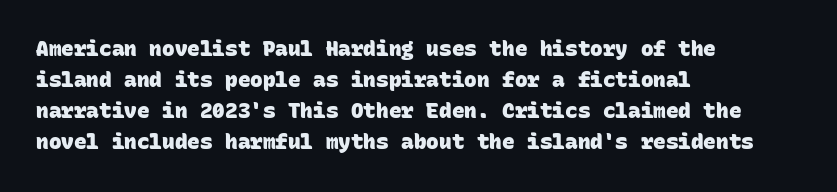
Q: Is the text bold? A: Yes.
Q: Is the text underlined? A: No.
Q: How is the paragraph aligned? A: Left-aligned.
Q: Is the spacing between letters normal or unusually wide? A: Normal.
Q: Is the spacing between lines tight, normal or loose? A: Normal.
